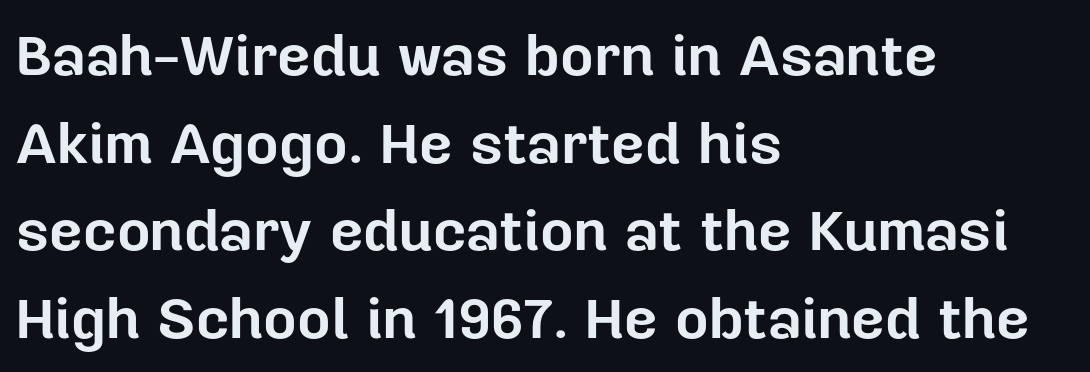
Vertical spacing — default. These lines are rendered in a variable-pitch font. Horizontal alignment here is leftward, the default for most running prose. The specimen omits any rule beneath the text block's lines. Pretty heavy lettering here — definitely bold.
